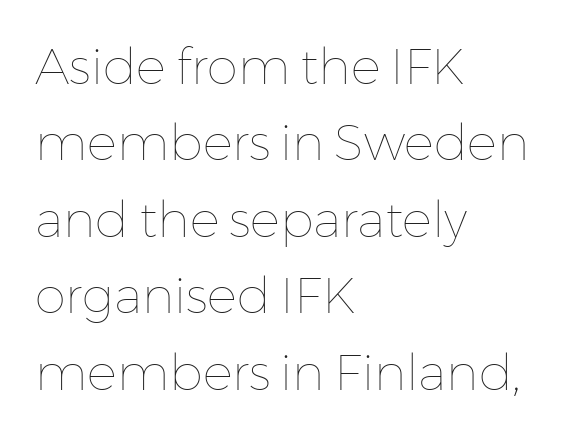
{"italic": "no", "bold": "no", "weight": "thin", "width": "normal", "stroke_contrast": "low", "x_height": "medium", "monospaced": "no", "underline": "no", "align": "left", "line_spacing": "normal", "line_spacing_ratio": 1.53, "letter_spacing": "normal", "letter_spacing_em": 0.0, "glyph_px": 50}
